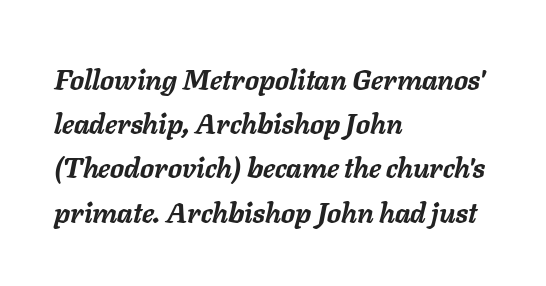
The image shows 28 px semibold type, italic (leaning right); set left-aligned, normal line spacing (1.58x), normal letter spacing, not underlined; low stroke contrast and a medium x-height.
